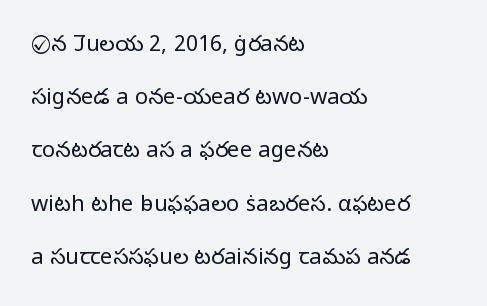
Characters follow at the spacing the type designer built in. The space between consecutive lines is lavish. Just letters on the line, the space beneath them empty. These glyphs show unthickened strokes, regular width or finer. The lines are quadded left.
